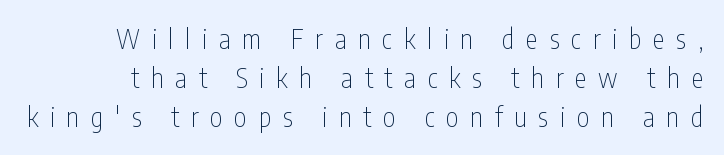
The lettering holds an erect, upright posture throughout. Notice how descenders clear the ascenders below comfortably — that's standard leading. Someone cranked the tracking dial way up on this one. Underline: absent.
